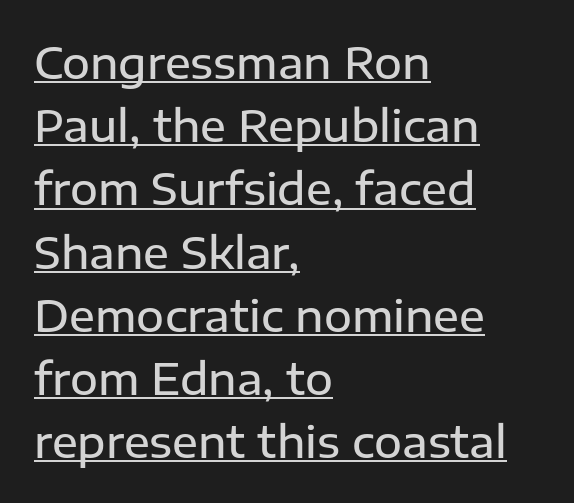
Q: Is the text bold? A: Semi-bold.
Q: Is the text italic (slanted)? A: No, it is upright.
Q: Is the typeface a serif or a sans-serif typeface? A: Sans-serif.
Q: Is the text underlined? A: Yes.
Q: How is the paragraph aligned? A: Left-aligned.
Q: Is the spacing between letters normal or unusually wide? A: Normal.
Q: Is the spacing between lines tight, normal or loose? A: Normal.
Q: Width (condensed, normal, or wide)? A: Normal.
Q: Stroke contrast? A: Low.
Q: x-height? A: Medium.
Q: Monospaced? A: No.
